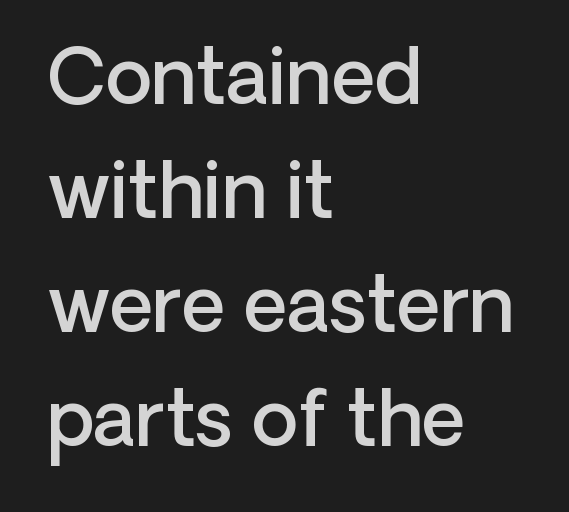
{"serif": "no", "italic": "no", "bold": "semi", "weight": "semibold", "width": "normal", "stroke_contrast": "low", "x_height": "medium", "monospaced": "no", "underline": "no", "align": "left", "line_spacing": "normal", "line_spacing_ratio": 1.5, "letter_spacing": "normal", "letter_spacing_em": 0.0, "glyph_px": 76}
